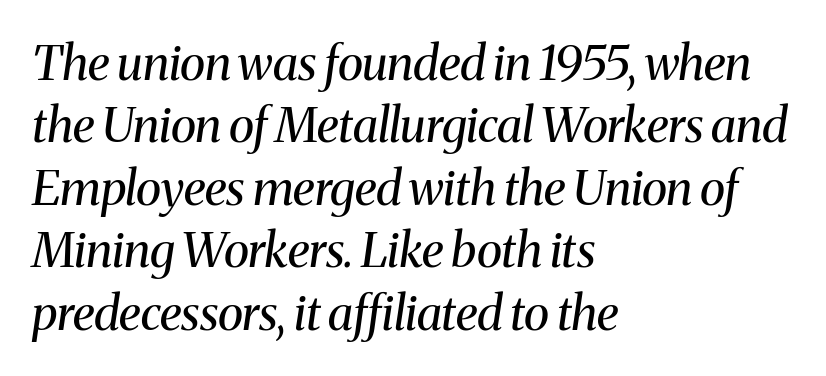
Q: Is the text bold? A: No.
Q: Is the text italic (slanted)? A: Yes, it leans right by about 8 degrees.
Q: Is the typeface a serif or a sans-serif typeface? A: Serif.
Q: Is the text underlined? A: No.
Q: How is the paragraph aligned? A: Left-aligned.
Q: Is the spacing between letters normal or unusually wide? A: Normal.
Q: Is the spacing between lines tight, normal or loose? A: Normal.
Q: Width (condensed, normal, or wide)? A: Normal.
Q: Stroke contrast? A: Medium.
Q: x-height? A: Medium.
Q: Monospaced? A: No.
